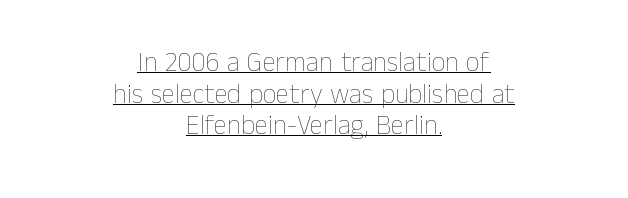
The image shows 27 px text type, upright; set centered, line spacing 1.17x, normal letter spacing, underlined.
